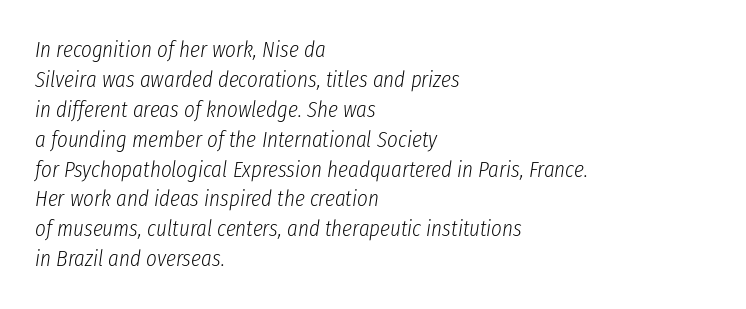
Q: Is the text bold? A: No.
Q: Is the text italic (slanted)? A: Yes, it leans right by about 8 degrees.
Q: Is the text underlined? A: No.
Q: How is the paragraph aligned? A: Left-aligned.
Q: Is the spacing between letters normal or unusually wide? A: Normal.
Q: Is the spacing between lines tight, normal or loose? A: Normal.
